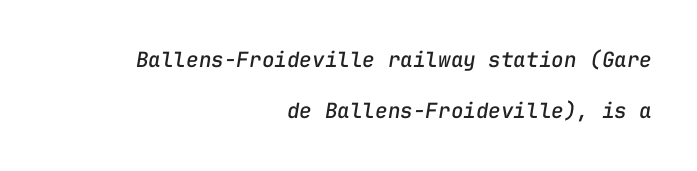
Q: Is the text italic (slanted)? A: Yes, it leans right by about 9 degrees.
Q: Is the text underlined? A: No.
Q: How is the paragraph aligned? A: Right-aligned.
Q: Is the spacing between letters normal or unusually wide? A: Normal.
Q: Is the spacing between lines tight, normal or loose? A: Loose.
